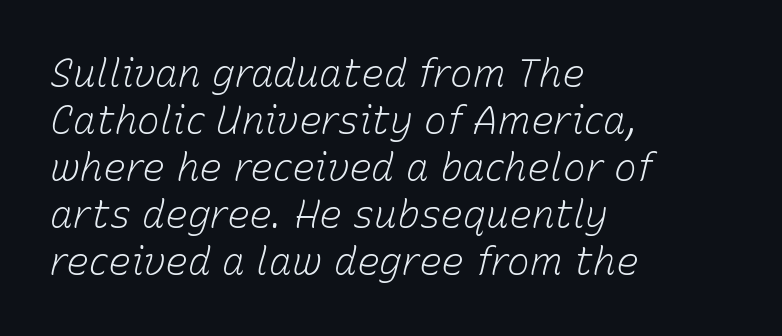
Beneath every word, the page is bare. The passage shown leans; its letterforms are oblique. The passage is arranged the way most books set body copy — flush left. The font sits on the lighter half of the weight spectrum, regular included. Spacing verdict: proportional, widths tailored to each character. Characters follow at the spacing the type designer built in.
